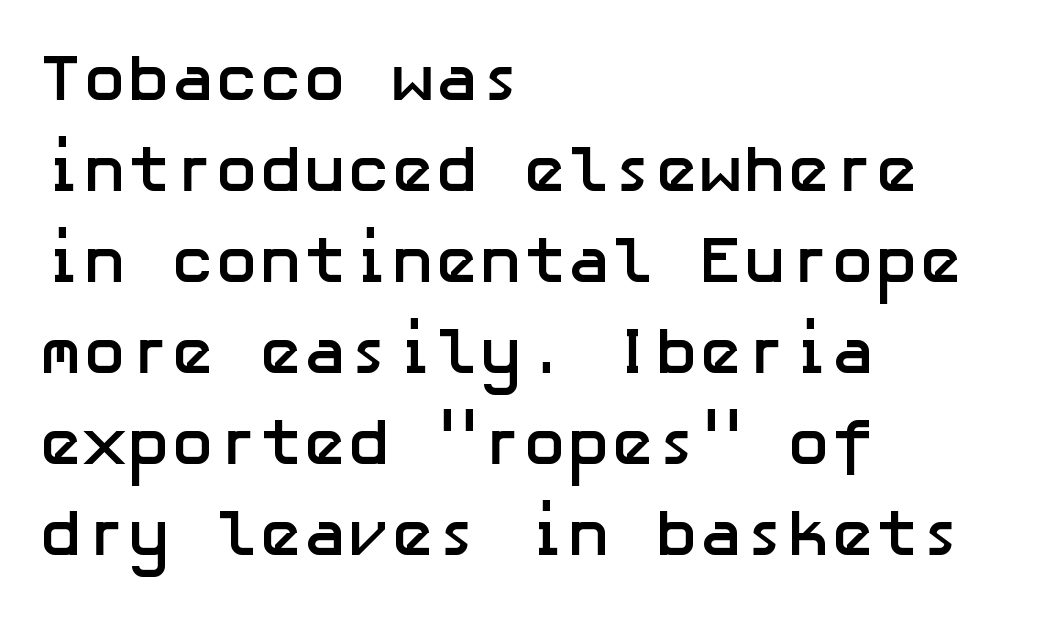
{"serif": "no", "italic": "no", "bold": "yes", "weight": "semibold", "width": "normal", "stroke_contrast": "low", "x_height": "medium", "underline": "no", "align": "left", "line_spacing": "normal", "line_spacing_ratio": 1.38, "letter_spacing": "normal", "letter_spacing_em": 0.0, "glyph_px": 66}
